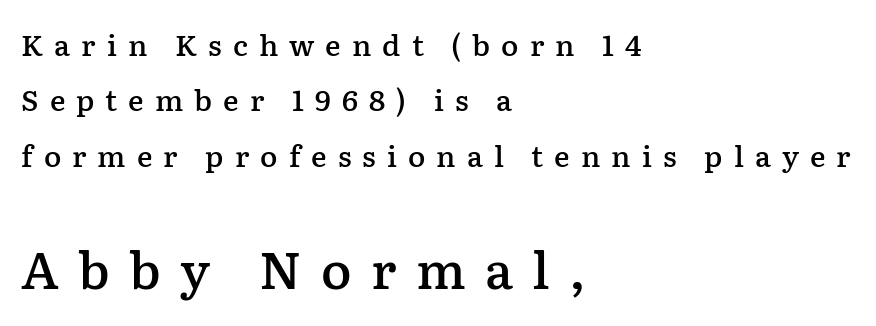
{"serif": "yes", "italic": "no", "bold": "semi", "weight": "semibold", "width": "normal", "stroke_contrast": "low", "x_height": "medium", "monospaced": "no", "underline": "no", "align": "left", "line_spacing": "loose", "line_spacing_ratio": 1.91, "letter_spacing": "wide", "letter_spacing_em": 0.38, "larger_block": "second", "size_ratio": 1.76, "glyph_px": 51}
